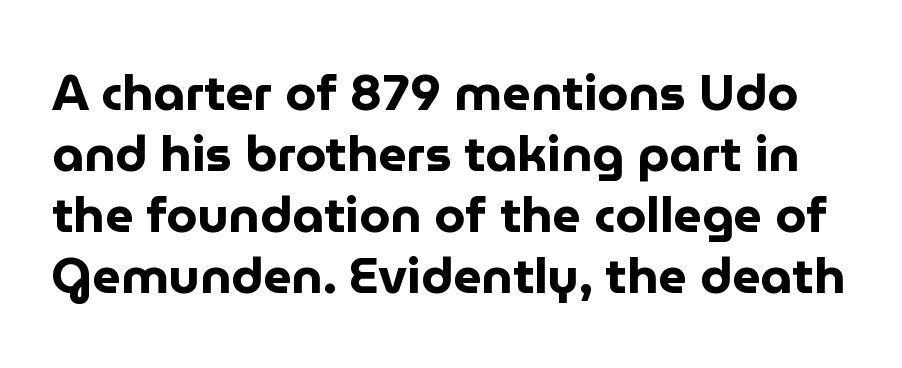
This sample has the flowing, uneven cadence of proportional lettering. The font family rendered here belongs to the sans-serif group. This sample uses an upright cut, with every glyph sitting square on the baseline. Chunky letters — that's bold for sure.
